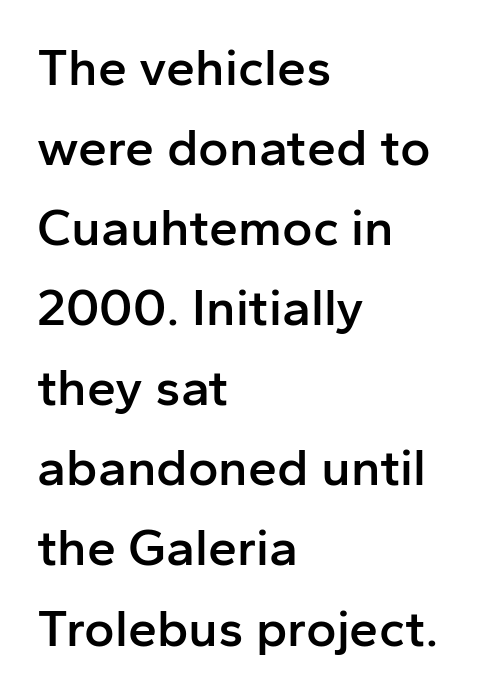
The image shows 52 px semibold sans-serif type, upright; set left-aligned, normal line spacing (1.54x), normal letter spacing, not underlined; low stroke contrast and a medium x-height.
